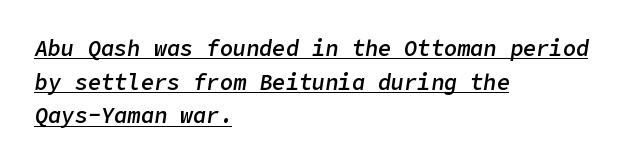
The image shows 22 px text type, italic (leaning right); set left-aligned, normal line spacing (1.53x), normal letter spacing, underlined.
